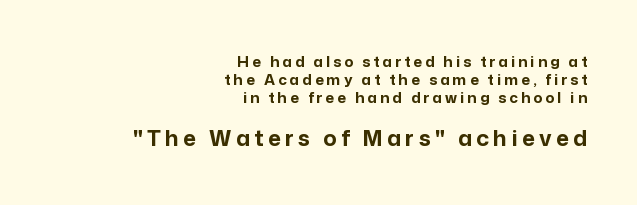
Q: Is the text bold? A: Yes.
Q: Is the text italic (slanted)? A: No, it is upright.
Q: Is the text underlined? A: No.
Q: How is the paragraph aligned? A: Right-aligned.
Q: Is the spacing between letters normal or unusually wide? A: Unusually wide.
Q: Which block of text is set in a larger size, the first (top) or the second (bottom)? A: The second (bottom) one.
